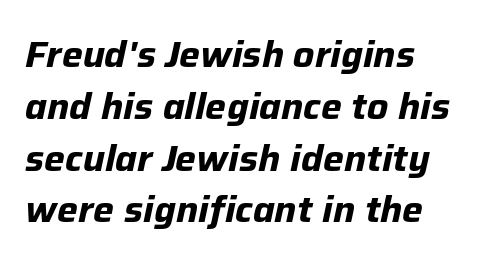
The image shows 37 px bold type, italic (leaning right); set normal line spacing (1.4x), normal letter spacing, not underlined; low stroke contrast and a medium x-height.
